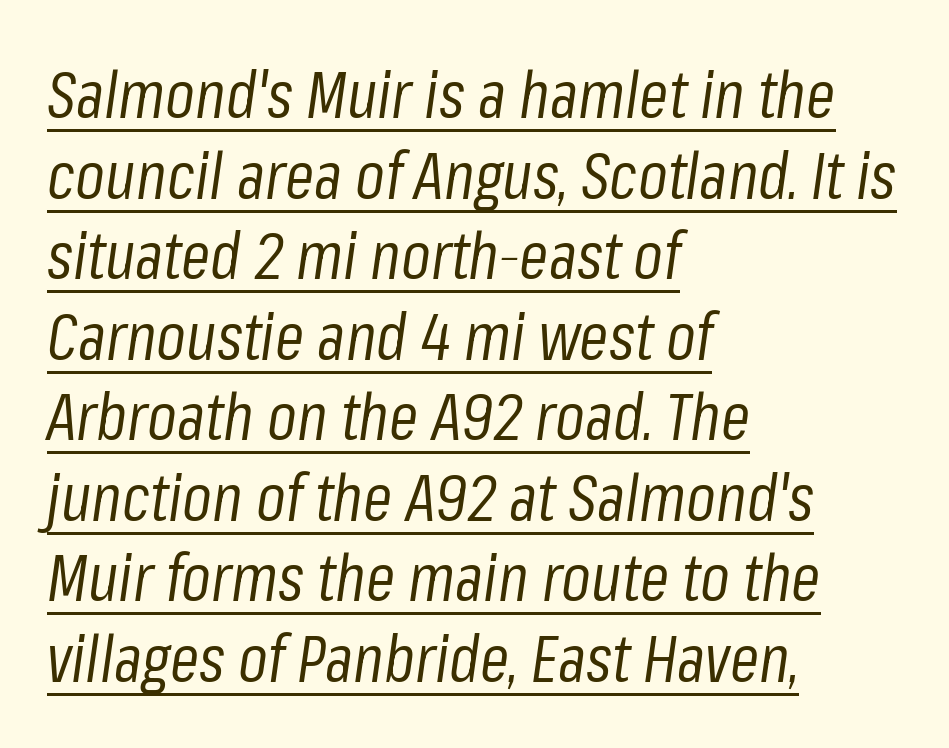
Every word sits above its own underline. Looks like regular typesetting: each glyph gets only the width it needs. Nobody touched the tracking dial on this one. Horizontally, the lines are justified to the leading edge only.
